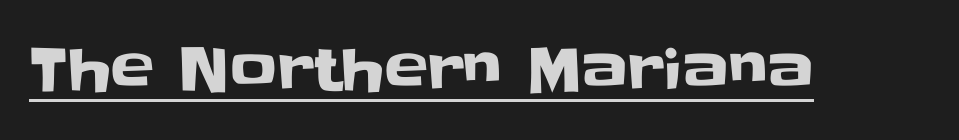
{"serif": "no", "italic": "no", "width": "normal", "stroke_contrast": "low", "x_height": "large", "monospaced": "no", "underline": "yes", "letter_spacing": "normal", "letter_spacing_em": 0.0, "glyph_px": 58}
